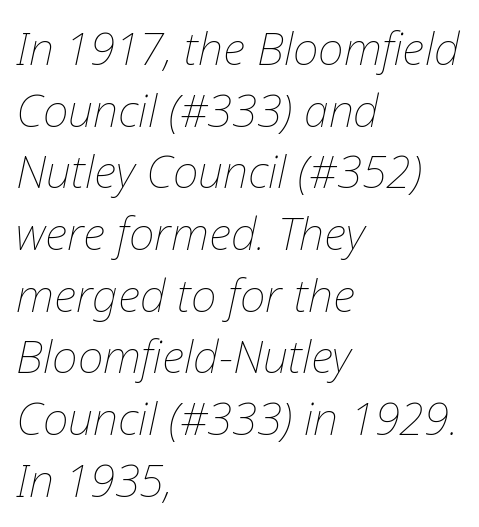
Q: Is the text bold? A: No.
Q: Is the text italic (slanted)? A: Yes, it leans right by about 12 degrees.
Q: Is the text underlined? A: No.
Q: How is the paragraph aligned? A: Left-aligned.
Q: Is the spacing between letters normal or unusually wide? A: Normal.
Q: Is the spacing between lines tight, normal or loose? A: Normal.
Q: Width (condensed, normal, or wide)? A: Normal.
Q: Stroke contrast? A: Low.
Q: x-height? A: Medium.
Q: Monospaced? A: No.
